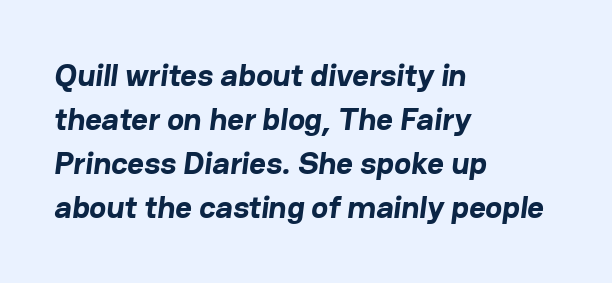
The typesetting leans heavy: a genuine bold. The leading is moderate, giving the passage an even texture. The space directly below the letters is spotless. Caption: multi-line text, flush left, ragged right. You could not count columns in this text — the font is proportionally spaced.
